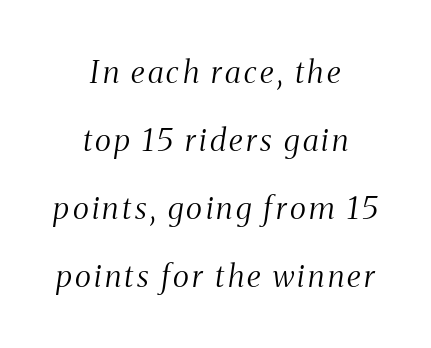
Q: Is the text bold? A: No.
Q: Is the text italic (slanted)? A: Yes, it leans right by about 8 degrees.
Q: Is the typeface a serif or a sans-serif typeface? A: Serif.
Q: Is the text underlined? A: No.
Q: How is the paragraph aligned? A: Centered.
Q: Is the spacing between lines tight, normal or loose? A: Loose.
Q: Width (condensed, normal, or wide)? A: Condensed.
Q: Stroke contrast? A: Medium.
Q: x-height? A: Medium.
Q: Monospaced? A: No.
